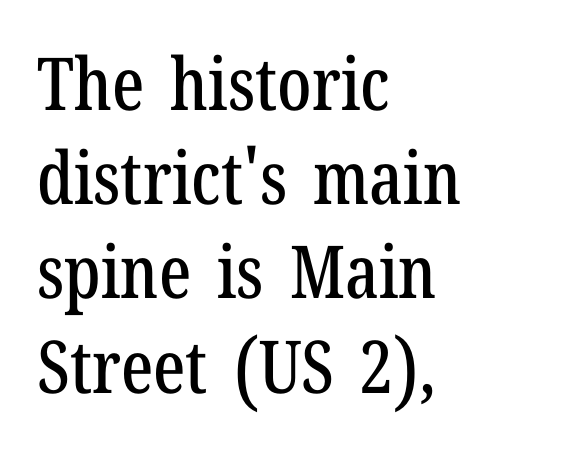
Q: Is the text italic (slanted)? A: No, it is upright.
Q: Is the typeface a serif or a sans-serif typeface? A: Serif.
Q: Is the text underlined? A: No.
Q: How is the paragraph aligned? A: Left-aligned.
Q: Is the spacing between letters normal or unusually wide? A: Normal.
Q: Is the spacing between lines tight, normal or loose? A: Normal.
Q: Width (condensed, normal, or wide)? A: Condensed.
Q: Stroke contrast? A: Low.
Q: x-height? A: Medium.
Q: Monospaced? A: No.
